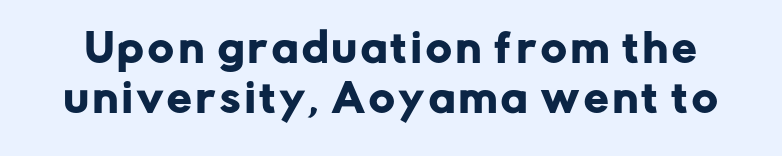
Q: Is the text italic (slanted)? A: No, it is upright.
Q: Is the typeface a serif or a sans-serif typeface? A: Sans-serif.
Q: Is the text underlined? A: No.
Q: Is the spacing between lines tight, normal or loose? A: Normal.
Q: Width (condensed, normal, or wide)? A: Normal.
Q: Stroke contrast? A: Low.
Q: x-height? A: Medium.
Q: Monospaced? A: No.
